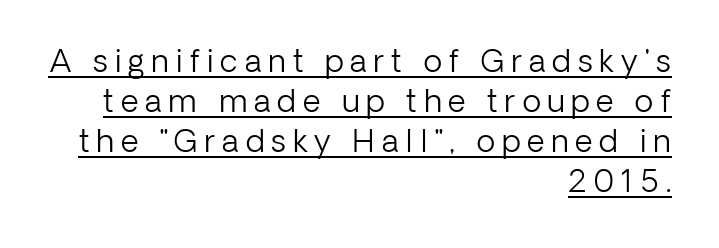
The image shows 31 px light sans-serif type, upright; set right-aligned, normal line spacing (1.29x), unusually wide letter spacing (+0.22 em), underlined; low stroke contrast and a medium x-height.
